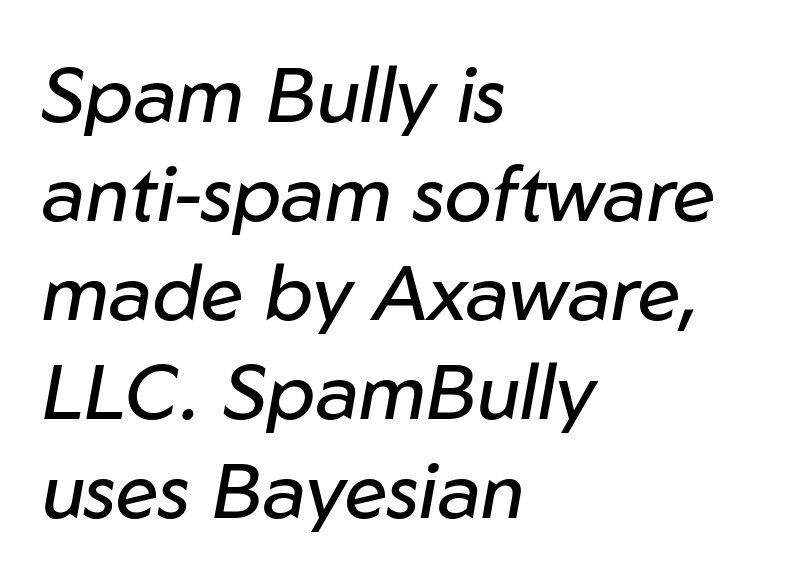
{"italic": "yes", "lean": "right", "slant_degrees": 10, "bold": "no", "weight": "regular", "width": "normal", "stroke_contrast": "low", "x_height": "medium", "monospaced": "no", "underline": "no", "align": "left", "line_spacing": "normal", "line_spacing_ratio": 1.27, "letter_spacing": "normal", "letter_spacing_em": 0.0, "glyph_px": 78}
